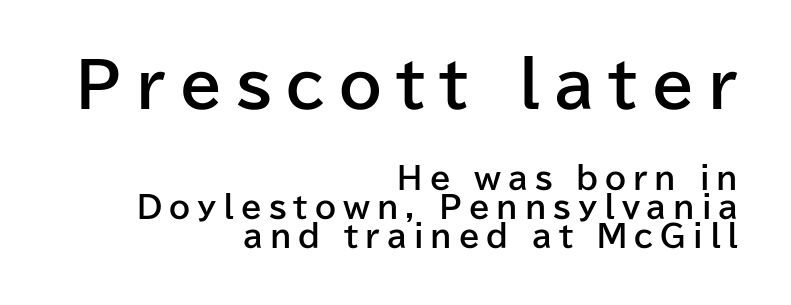
{"serif": "no", "italic": "no", "bold": "yes", "weight": "bold", "width": "normal", "stroke_contrast": "low", "x_height": "medium", "monospaced": "no", "underline": "no", "align": "right", "line_spacing": "tight", "line_spacing_ratio": 0.98, "letter_spacing": "wide", "letter_spacing_em": 0.23, "larger_block": "first", "size_ratio": 2.03, "glyph_px": 61}
